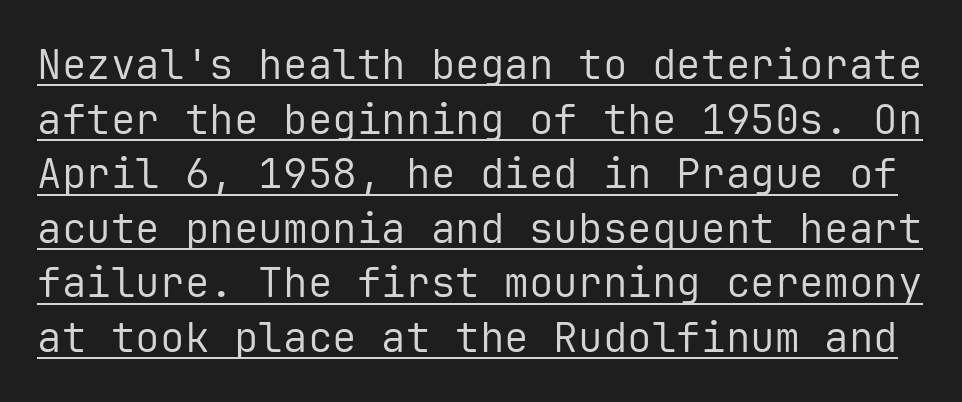
Q: Is the text bold? A: No.
Q: Is the text italic (slanted)? A: No, it is upright.
Q: Is the typeface a serif or a sans-serif typeface? A: Sans-serif.
Q: Is the text underlined? A: Yes.
Q: Is the spacing between letters normal or unusually wide? A: Normal.
Q: Is the spacing between lines tight, normal or loose? A: Normal.
Q: Width (condensed, normal, or wide)? A: Normal.
Q: Stroke contrast? A: Low.
Q: x-height? A: Medium.
Q: Monospaced? A: Yes.
